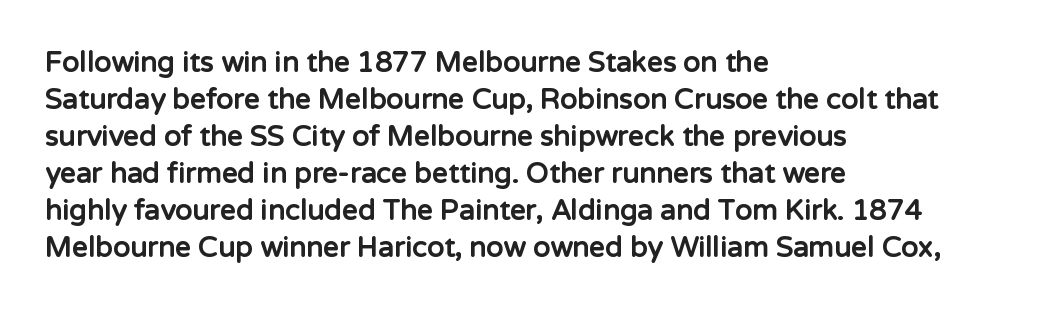
The face used here is rendered with its standard letterfit. The passage shown is typeset with a sans-serif family. Notice how descenders clear the ascenders below comfortably — that's standard leading. Note the varied advance widths — an 'i' is clearly narrower than an 'm'. The ragged edge is on the right, which tells us the setting is flush left. The string is rendered with underlining switched off.
